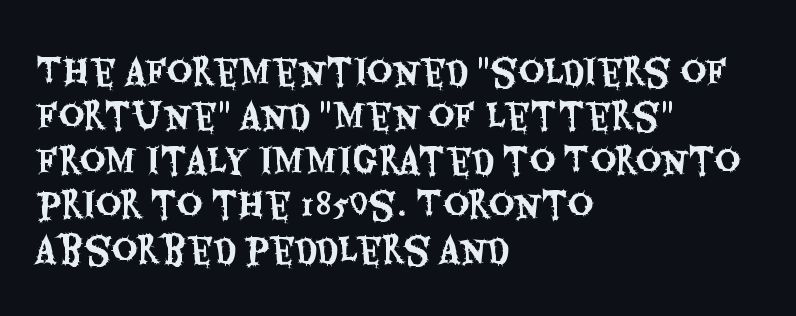
Q: Is the text italic (slanted)? A: No, it is upright.
Q: Is the typeface a serif or a sans-serif typeface? A: Sans-serif.
Q: Is the text underlined? A: No.
Q: How is the paragraph aligned? A: Left-aligned.
Q: Is the spacing between letters normal or unusually wide? A: Normal.
Q: Is the spacing between lines tight, normal or loose? A: Normal.
Q: Width (condensed, normal, or wide)? A: Condensed.
Q: Stroke contrast? A: Medium.
Q: x-height? A: Large.
Q: Monospaced? A: No.
